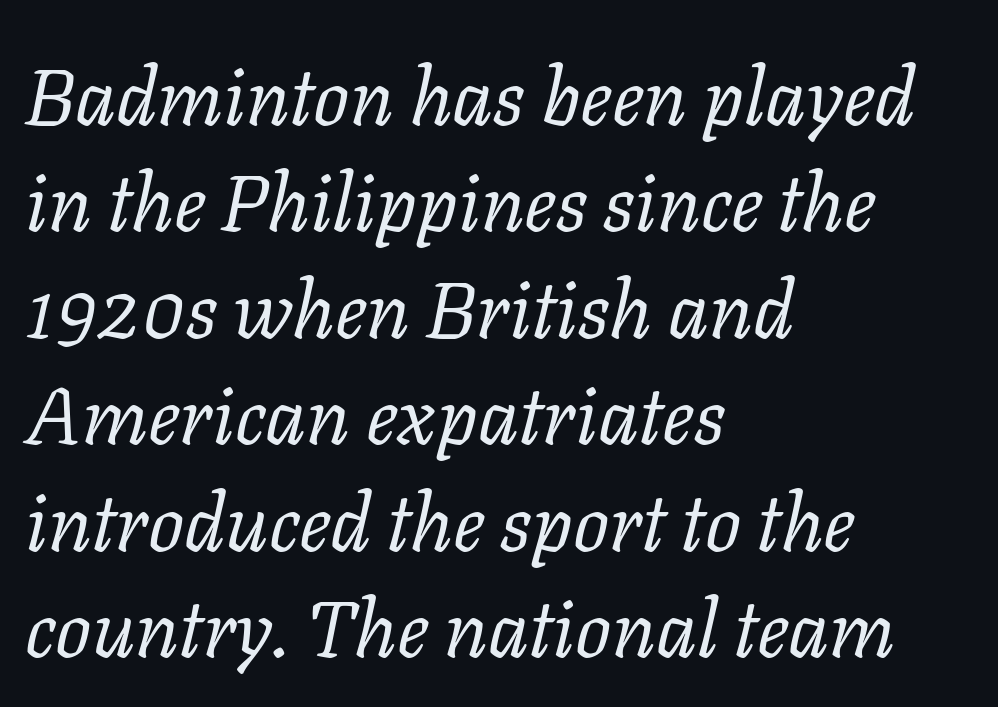
The text was rendered using a seriffed face with decorative stroke endings. A typesetter would call this zero additional tracking. Decoration check: the copy has no underline. The text block is weighted toward the left margin, trailing off unevenly rightward. The strokes carry an ordinary text weight at most.
